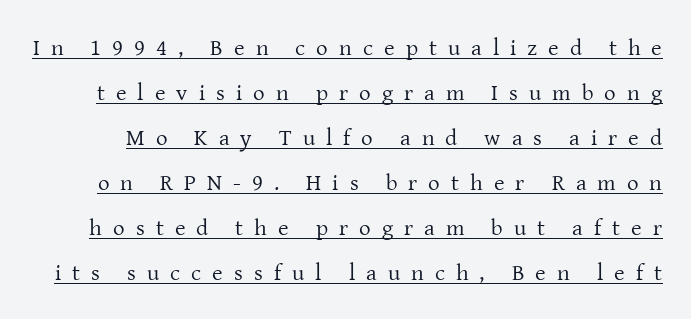
{"italic": "no", "bold": "no", "underline": "yes", "line_spacing": "loose", "line_spacing_ratio": 1.96, "letter_spacing": "wide", "letter_spacing_em": 0.48, "glyph_px": 23}
